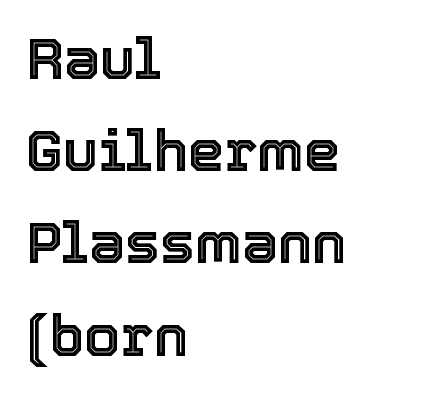
The image shows 58 px text type, upright; set left-aligned, normal line spacing (1.59x), normal letter spacing, not underlined; a medium x-height.
